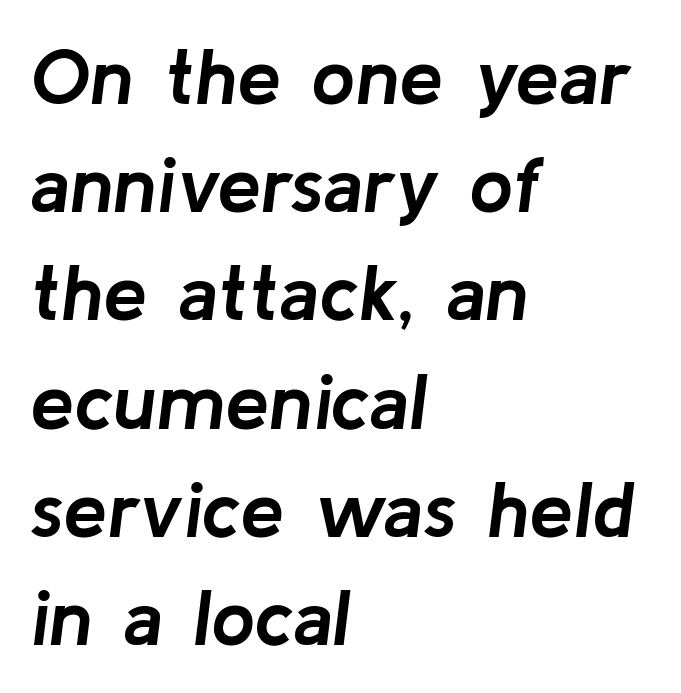
{"italic": "yes", "lean": "right", "slant_degrees": 8, "bold": "yes", "weight": "semibold", "width": "normal", "stroke_contrast": "low", "x_height": "medium", "monospaced": "no", "underline": "no", "align": "left", "line_spacing": "normal", "line_spacing_ratio": 1.37, "letter_spacing": "normal", "letter_spacing_em": 0.0, "glyph_px": 79}
